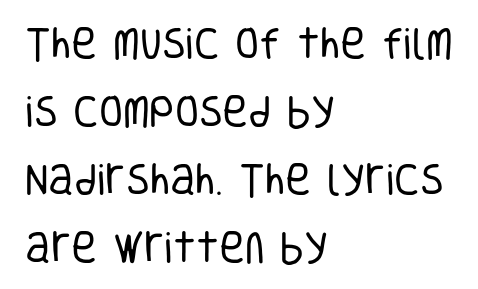
{"serif": "no", "italic": "no", "bold": "no", "weight": "regular", "width": "condensed", "stroke_contrast": "low", "x_height": "large", "monospaced": "no", "underline": "no", "align": "left", "line_spacing": "loose", "line_spacing_ratio": 1.94, "letter_spacing": "normal", "letter_spacing_em": 0.0, "glyph_px": 35}
